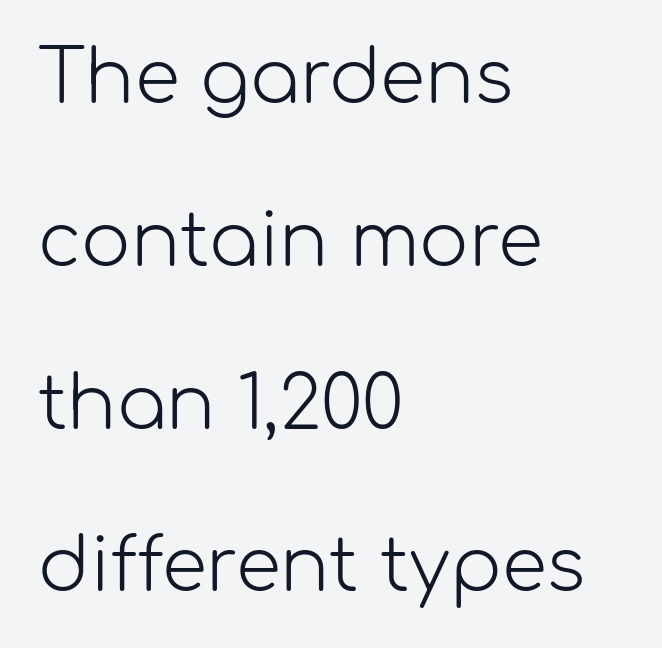
Interline gaps are noticeably wide in this sample. Notice how the passage keeps a crisp vertical edge on the left only. Unmarked baselines from the first word to the last. The axis of the letterforms is exactly vertical.
